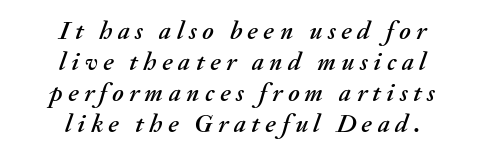
The image shows 26 px text type, italic (leaning right); set centered, line spacing 1.19x, unusually wide letter spacing (+0.21 em), not underlined.
